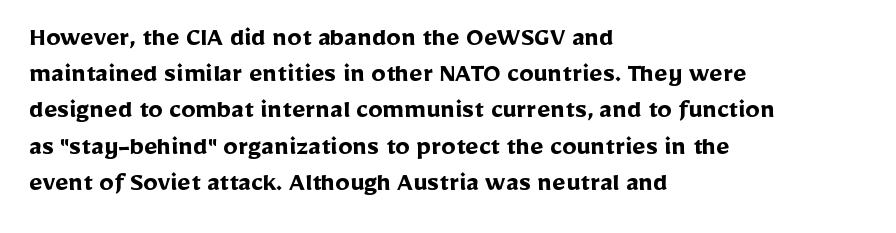
These lines are rendered in a variable-pitch font. Layout note: lines flush left. Descender tails drop into unmarked territory. Posture: upright roman. Is there much room between lines? A standard amount, neither cramped nor airy. The face used here is a sans, in the tradition of grotesques and geometrics.
